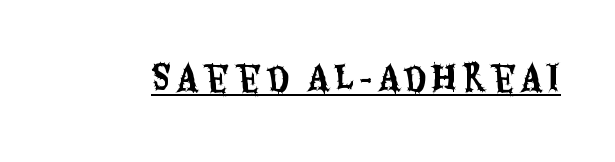
{"serif": "no", "italic": "no", "width": "condensed", "stroke_contrast": "medium", "x_height": "large", "monospaced": "no", "underline": "yes", "glyph_px": 35}
